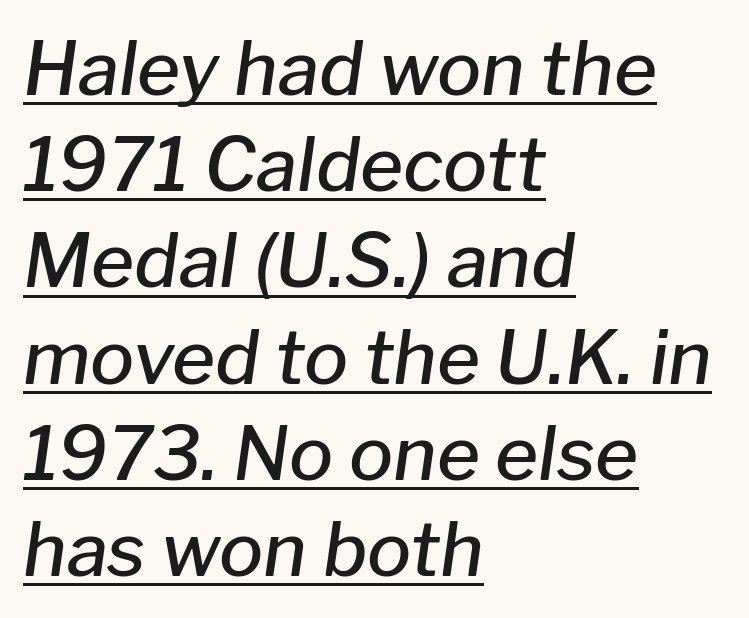
The image shows 74 px semibold type, italic (leaning right); set left-aligned, normal line spacing (1.3x), normal letter spacing, underlined; low stroke contrast and a medium x-height.
